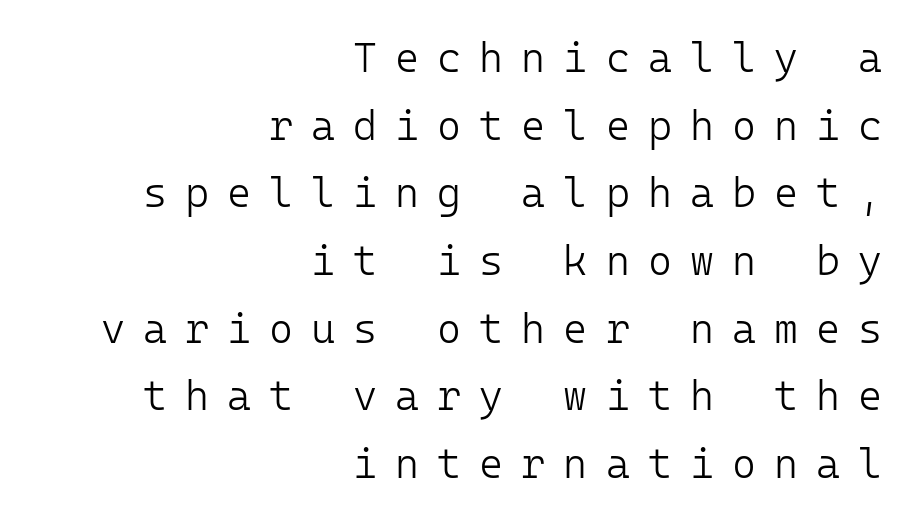
The image shows 41 px light sans-serif type, upright, monospaced; set right-aligned, normal line spacing (1.65x), unusually wide letter spacing (+0.44 em), not underlined; low stroke contrast and a medium x-height.
